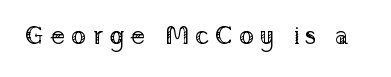
Nobody drew a line under any word here. Vertical strokes here are truly vertical. Words appear elongated and porous because spacing is wide. Is the stroke heavy? The answer is a plain regular-or-lighter.
